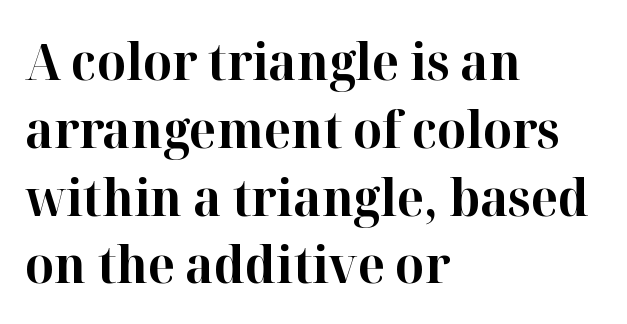
Unlike a clean sans, this face finishes its strokes with serifs. Vertical spacing — default. The lettering stays uniformly vertical, giving the passage a roman look. As a designer I'd log this as weight 700, bold. Underlining? Definitely not there. The passage shown is typed in a proportional face where columns would drift.
